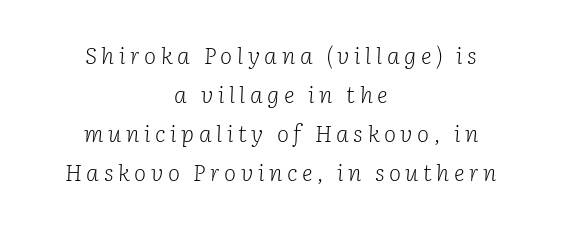
Q: Is the text bold? A: No.
Q: Is the text italic (slanted)? A: Yes, it leans right by about 2 degrees.
Q: Is the text underlined? A: No.
Q: How is the paragraph aligned? A: Centered.
Q: Is the spacing between letters normal or unusually wide? A: Unusually wide.
Q: Is the spacing between lines tight, normal or loose? A: Normal.
